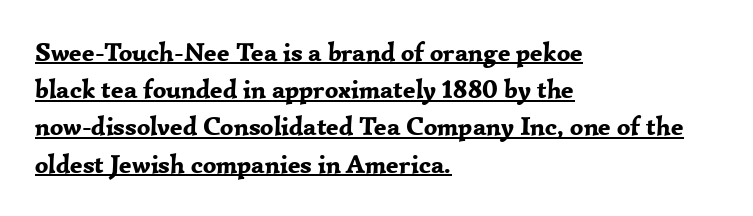
The image shows 26 px bold type, upright; set left-aligned, normal line spacing (1.43x), normal letter spacing, underlined.
